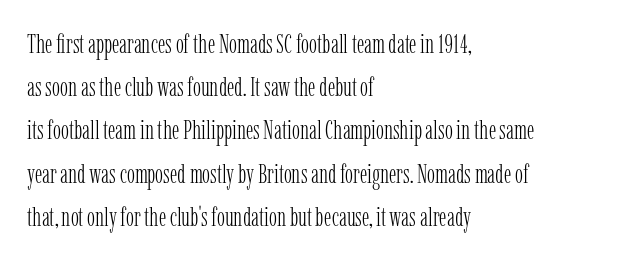
The image shows 27 px text type, upright; set left-aligned, normal line spacing (1.6x), normal letter spacing, not underlined.
